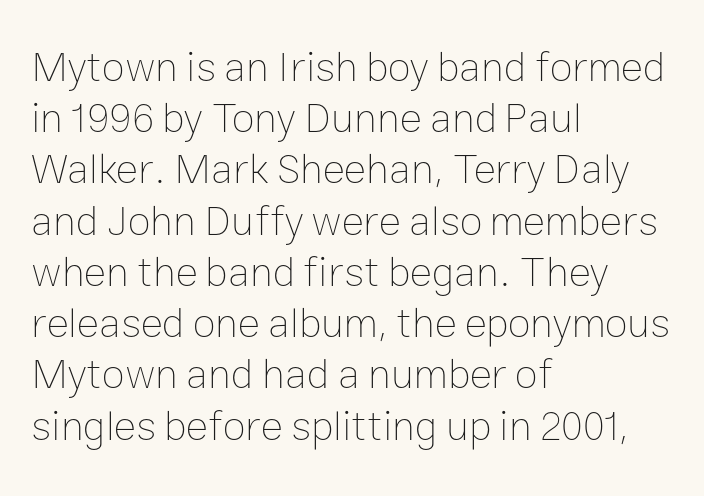
Q: Is the text bold? A: No.
Q: Is the text italic (slanted)? A: No, it is upright.
Q: Is the text underlined? A: No.
Q: How is the paragraph aligned? A: Left-aligned.
Q: Is the spacing between letters normal or unusually wide? A: Normal.
Q: Width (condensed, normal, or wide)? A: Normal.
Q: Stroke contrast? A: Low.
Q: x-height? A: Medium.
Q: Monospaced? A: No.
